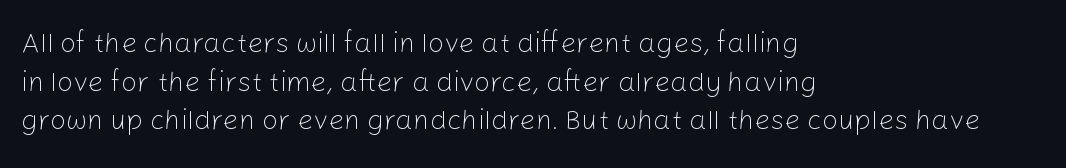
Q: Is the text bold? A: No.
Q: Is the text italic (slanted)? A: No, it is upright.
Q: Is the typeface a serif or a sans-serif typeface? A: Sans-serif.
Q: Is the text underlined? A: No.
Q: How is the paragraph aligned? A: Left-aligned.
Q: Is the spacing between letters normal or unusually wide? A: Normal.
Q: Is the spacing between lines tight, normal or loose? A: Normal.
Q: Width (condensed, normal, or wide)? A: Normal.
Q: Stroke contrast? A: Low.
Q: x-height? A: Medium.
Q: Monospaced? A: No.
